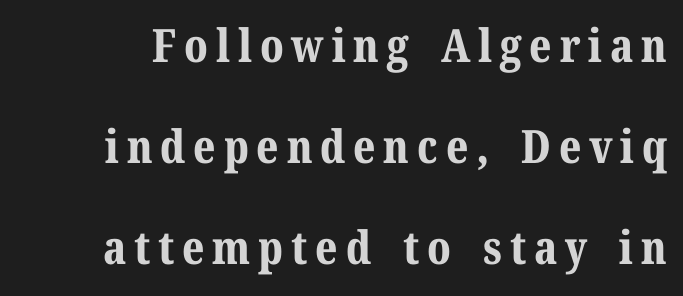
The image shows 46 px bold serif type, upright; set loose line spacing (2.2x), not underlined; medium stroke contrast and a medium x-height.
